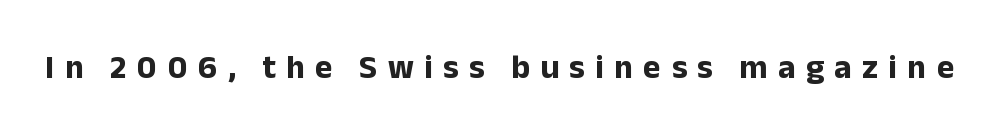
The image shows 33 px bold sans-serif type, upright; set unusually wide letter spacing (+0.32 em), not underlined; low stroke contrast and a medium x-height.
